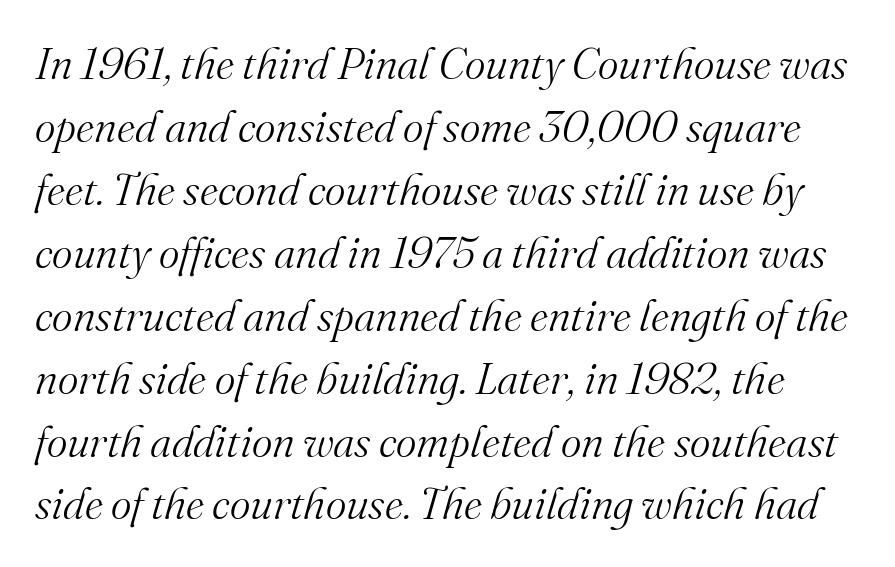
{"serif": "yes", "italic": "yes", "lean": "right", "slant_degrees": 16, "bold": "no", "weight": "light", "width": "normal", "stroke_contrast": "medium", "x_height": "small", "monospaced": "no", "underline": "no", "line_spacing": "normal", "line_spacing_ratio": 1.43, "letter_spacing": "normal", "letter_spacing_em": 0.0, "glyph_px": 44}
